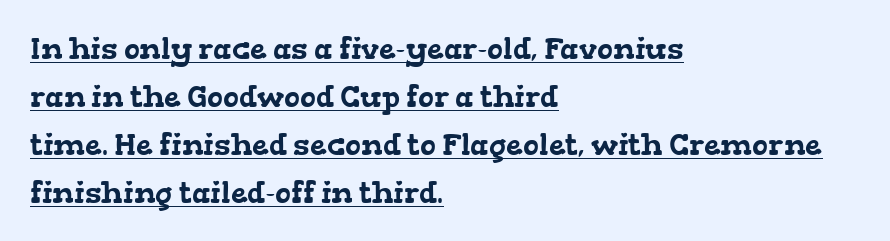
The image shows 30 px wide serif type; set left-aligned, normal line spacing (1.6x), normal letter spacing, underlined; low stroke contrast and a medium x-height.
